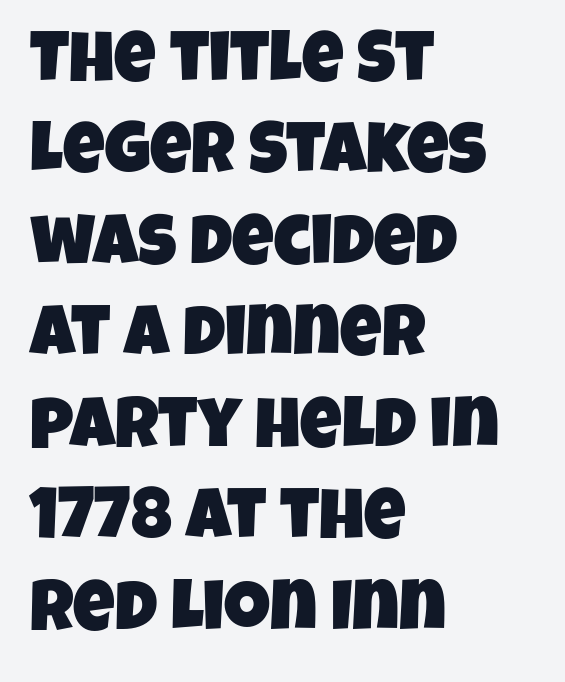
The space between consecutive lines is moderate. Layout note: lines flush left. The rendering uses natural spacing where letterforms have individual widths. Short note: letters normally spaced.
